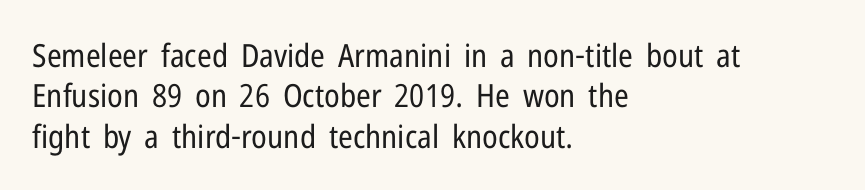
Q: Is the text bold? A: No.
Q: Is the text italic (slanted)? A: No, it is upright.
Q: Is the typeface a serif or a sans-serif typeface? A: Sans-serif.
Q: Is the text underlined? A: No.
Q: How is the paragraph aligned? A: Left-aligned.
Q: Is the spacing between letters normal or unusually wide? A: Normal.
Q: Is the spacing between lines tight, normal or loose? A: Normal.
Q: Width (condensed, normal, or wide)? A: Condensed.
Q: Stroke contrast? A: Low.
Q: x-height? A: Medium.
Q: Monospaced? A: No.
